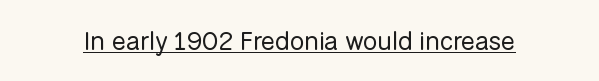
The image shows 26 px text type, upright; set normal letter spacing, underlined.
